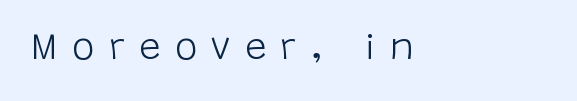
Each row of text sits above clean, open space. Words appear elongated and porous because spacing is wide. Letterform terminals end flat and unadorned throughout the passage. Quick note: not italic, upright. The face used here is proportionally spaced, like ordinary book or web type. Bold? No — there's no thickening of the strokes.
